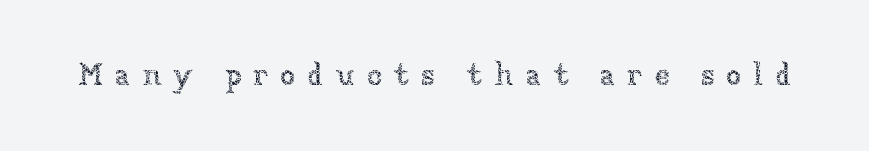
Q: Is the text bold? A: No.
Q: Is the text italic (slanted)? A: No, it is upright.
Q: Is the text underlined? A: No.
Q: Is the spacing between letters normal or unusually wide? A: Unusually wide.
Q: Width (condensed, normal, or wide)? A: Normal.
Q: Stroke contrast? A: Low.
Q: x-height? A: Medium.
Q: Monospaced? A: No.
